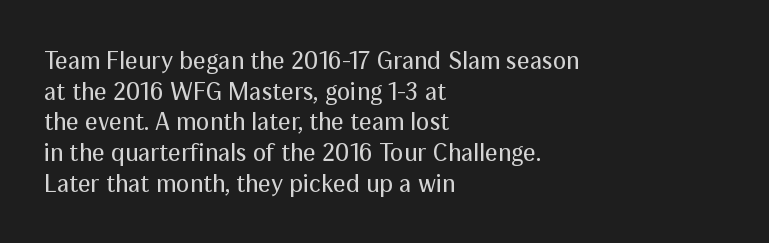
The letters look calm and open, with moderate or lighter stems. Descenders are the only things crossing below the line. Left-aligned paragraph, ragged on the right. Short note: letters normally spaced.
